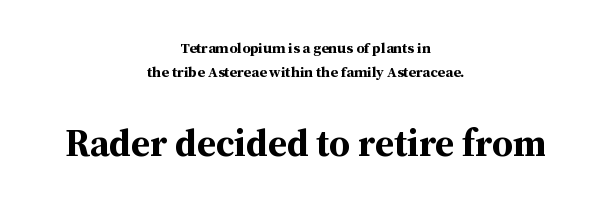
Q: Is the text bold? A: Yes.
Q: Is the text italic (slanted)? A: No, it is upright.
Q: Is the typeface a serif or a sans-serif typeface? A: Serif.
Q: Is the text underlined? A: No.
Q: How is the paragraph aligned? A: Centered.
Q: Is the spacing between letters normal or unusually wide? A: Normal.
Q: Is the spacing between lines tight, normal or loose? A: Normal.
Q: Which block of text is set in a larger size, the first (top) or the second (bottom)? A: The second (bottom) one.
Q: Width (condensed, normal, or wide)? A: Normal.
Q: Stroke contrast? A: Medium.
Q: x-height? A: Medium.
Q: Monospaced? A: No.
